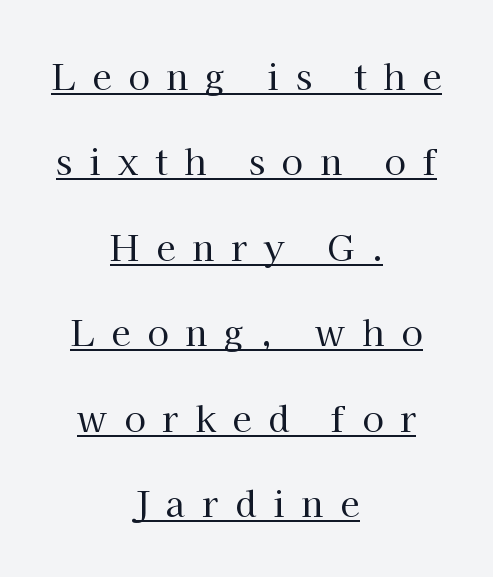
Q: Is the text bold? A: No.
Q: Is the text italic (slanted)? A: No, it is upright.
Q: Is the typeface a serif or a sans-serif typeface? A: Serif.
Q: Is the text underlined? A: Yes.
Q: How is the paragraph aligned? A: Centered.
Q: Is the spacing between letters normal or unusually wide? A: Unusually wide.
Q: Is the spacing between lines tight, normal or loose? A: Loose.
Q: Width (condensed, normal, or wide)? A: Normal.
Q: Stroke contrast? A: High.
Q: x-height? A: Medium.
Q: Monospaced? A: No.
